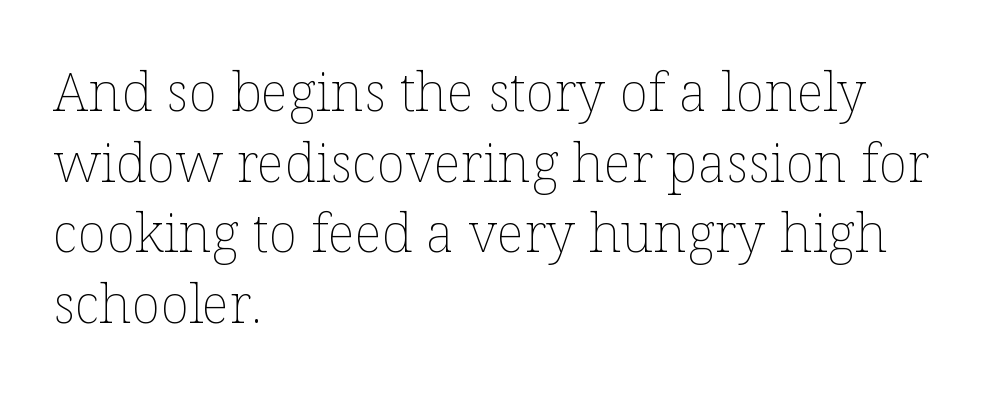
{"italic": "no", "bold": "no", "weight": "thin", "width": "normal", "stroke_contrast": "low", "x_height": "medium", "monospaced": "no", "underline": "no", "align": "left", "line_spacing": "normal", "line_spacing_ratio": 1.31, "letter_spacing": "normal", "letter_spacing_em": 0.0, "glyph_px": 54}
